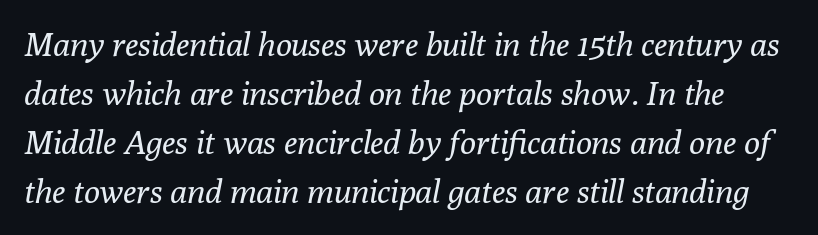
Q: Is the text bold? A: No.
Q: Is the text italic (slanted)? A: Yes, it leans right by about 10 degrees.
Q: Is the typeface a serif or a sans-serif typeface? A: Serif.
Q: Is the text underlined? A: No.
Q: Is the spacing between letters normal or unusually wide? A: Normal.
Q: Is the spacing between lines tight, normal or loose? A: Normal.
Q: Width (condensed, normal, or wide)? A: Normal.
Q: Stroke contrast? A: Low.
Q: x-height? A: Medium.
Q: Monospaced? A: No.
